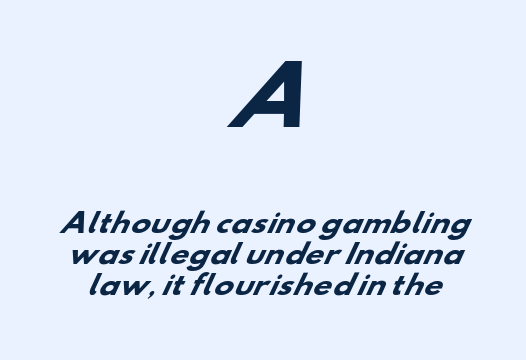
{"serif": "no", "bold": "yes", "weight": "heavy", "width": "wide", "stroke_contrast": "low", "x_height": "small", "monospaced": "no", "underline": "no", "align": "center", "line_spacing_ratio": 1.18, "letter_spacing": "normal", "letter_spacing_em": 0.0, "larger_block": "first", "size_ratio": 3.0, "glyph_px": 78}
